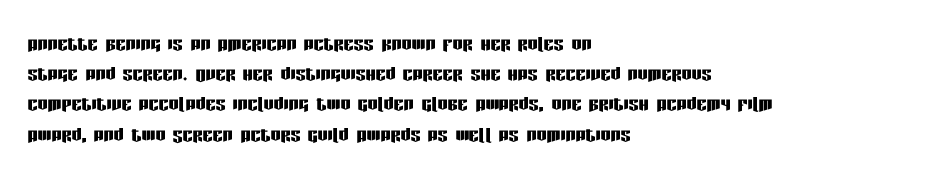
{"italic": "no", "underline": "no", "align": "left", "line_spacing_ratio": 1.21, "letter_spacing": "normal", "letter_spacing_em": 0.0, "glyph_px": 25}
